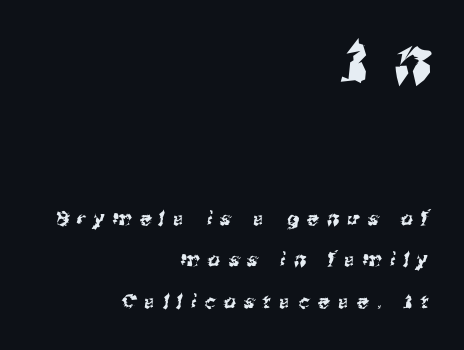
Q: Is the typeface a serif or a sans-serif typeface? A: Sans-serif.
Q: Is the text underlined? A: No.
Q: How is the paragraph aligned? A: Right-aligned.
Q: Is the spacing between letters normal or unusually wide? A: Unusually wide.
Q: Is the spacing between lines tight, normal or loose? A: Loose.
Q: Which block of text is set in a larger size, the first (top) or the second (bottom)? A: The first (top) one.
Q: Width (condensed, normal, or wide)? A: Normal.
Q: Stroke contrast? A: Medium.
Q: x-height? A: Medium.
Q: Monospaced? A: No.
